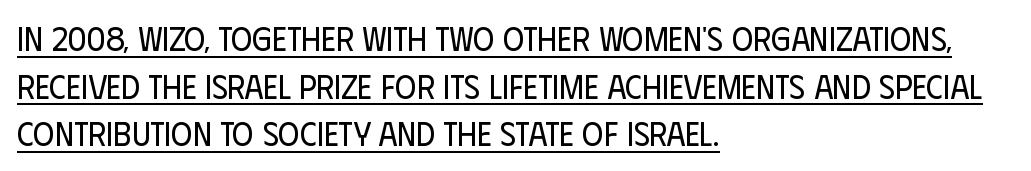
Q: Is the text bold? A: No.
Q: Is the text italic (slanted)? A: No, it is upright.
Q: Is the typeface a serif or a sans-serif typeface? A: Sans-serif.
Q: Is the text underlined? A: Yes.
Q: How is the paragraph aligned? A: Left-aligned.
Q: Is the spacing between letters normal or unusually wide? A: Normal.
Q: Is the spacing between lines tight, normal or loose? A: Normal.
Q: Width (condensed, normal, or wide)? A: Condensed.
Q: Stroke contrast? A: Low.
Q: x-height? A: Large.
Q: Monospaced? A: No.
